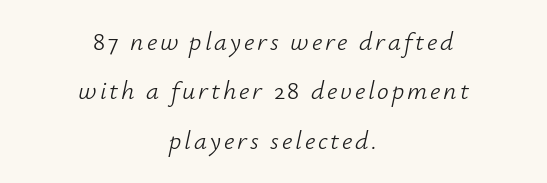
{"italic": "yes", "lean": "right", "slant_degrees": 12, "bold": "no", "underline": "no", "align": "center", "line_spacing": "loose", "line_spacing_ratio": 1.9, "glyph_px": 26}
